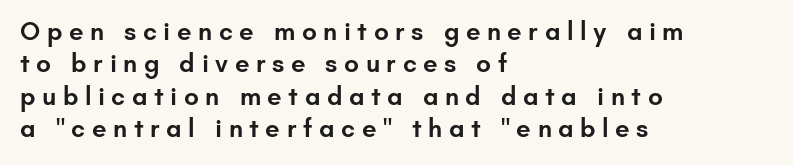
Q: Is the text bold? A: Semi-bold.
Q: Is the text italic (slanted)? A: No, it is upright.
Q: Is the text underlined? A: No.
Q: How is the paragraph aligned? A: Left-aligned.
Q: Is the spacing between letters normal or unusually wide? A: Unusually wide.
Q: Is the spacing between lines tight, normal or loose? A: Normal.
